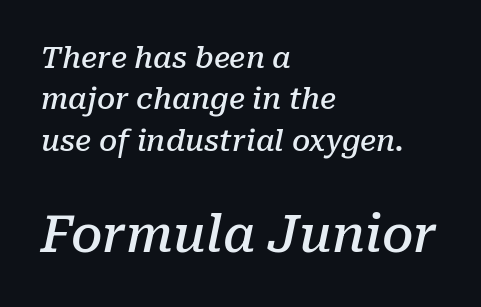
{"serif": "yes", "italic": "yes", "lean": "right", "slant_degrees": 10, "bold": "semi", "weight": "semibold", "width": "normal", "stroke_contrast": "low", "x_height": "medium", "monospaced": "no", "underline": "no", "align": "left", "line_spacing": "normal", "line_spacing_ratio": 1.43, "letter_spacing": "normal", "letter_spacing_em": 0.0, "larger_block": "second", "size_ratio": 1.72, "glyph_px": 50}
